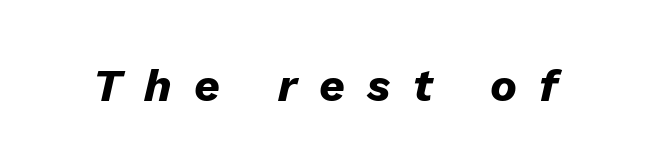
The specimen reads as italic at a glance. On the weight axis this lands at bold, roughly 700. Glyph-to-glyph distance is far greater than everyday printed text. Anything drawn beneath the words? Only blank space.
